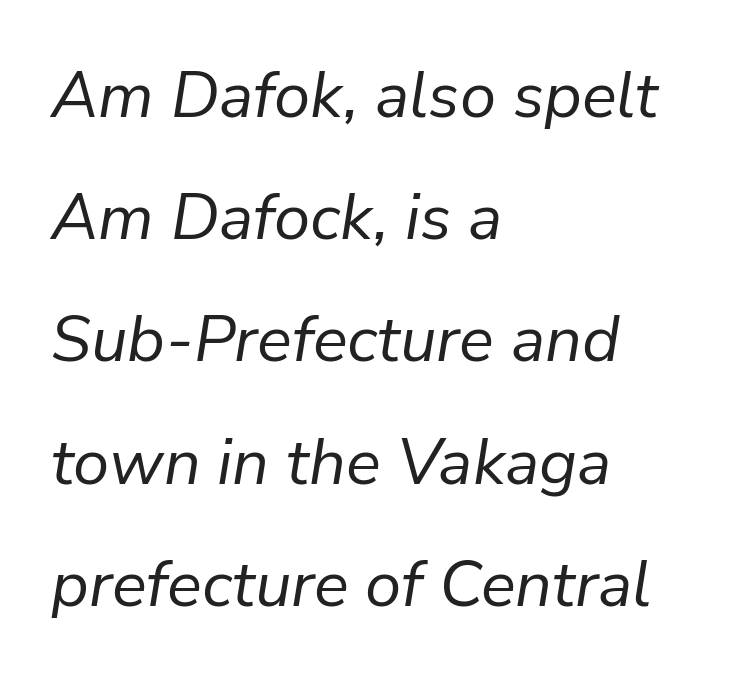
Left-aligned paragraph, ragged on the right. Tracking here is standard; glyphs follow each other at the usual distance. The cut favours lightness, reaching ordinary text weight at its darkest. Looks like regular typesetting: each glyph gets only the width it needs. Underlining? Definitely not there.
